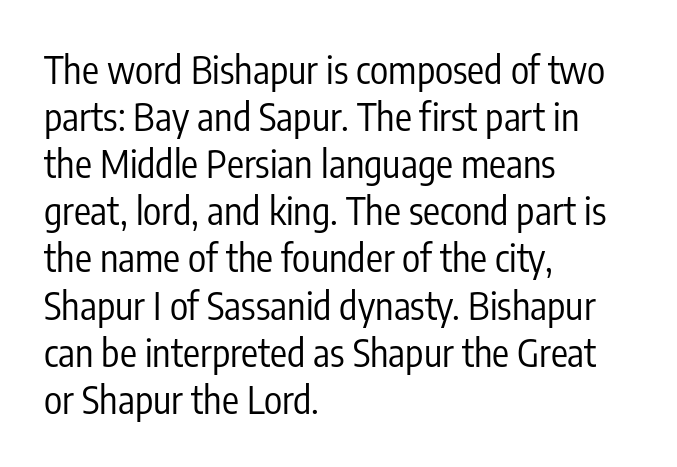
The image shows 38 px regular-weight, condensed sans-serif type, upright; set left-aligned, line spacing 1.24x, normal letter spacing, not underlined; low stroke contrast and a medium x-height.
